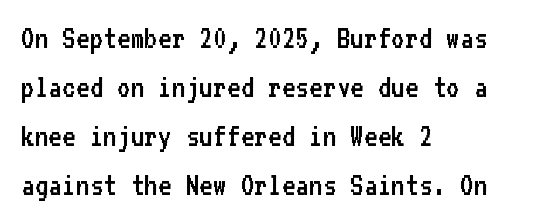
The image shows 33 px regular-weight sans-serif type, upright, monospaced; set left-aligned, normal line spacing (1.48x), normal letter spacing, not underlined; low stroke contrast and a medium x-height.
